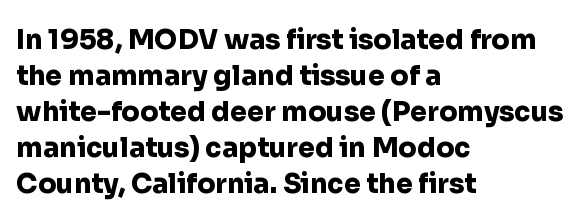
{"italic": "no", "bold": "yes", "underline": "no", "align": "left", "line_spacing": "normal", "line_spacing_ratio": 1.33, "letter_spacing": "normal", "letter_spacing_em": 0.0, "glyph_px": 27}
